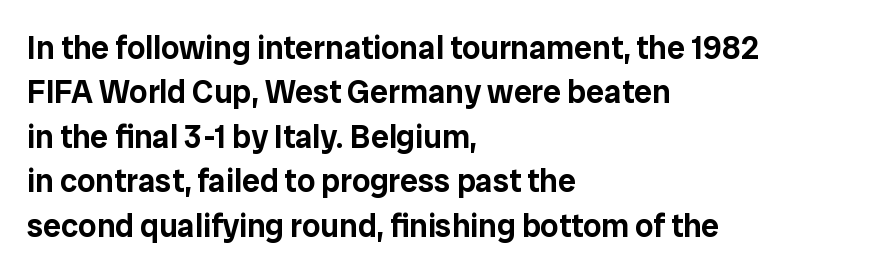
{"serif": "no", "italic": "no", "width": "normal", "stroke_contrast": "low", "x_height": "medium", "monospaced": "no", "underline": "no", "align": "left", "line_spacing": "normal", "line_spacing_ratio": 1.39, "letter_spacing": "normal", "letter_spacing_em": 0.0, "glyph_px": 32}
